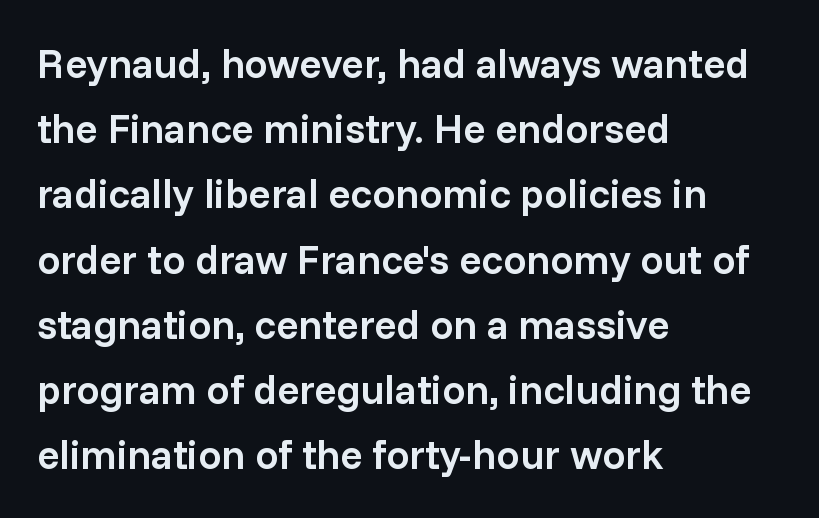
The image shows 41 px semibold sans-serif type, upright; set left-aligned, normal line spacing (1.59x), normal letter spacing, not underlined; low stroke contrast and a medium x-height.
